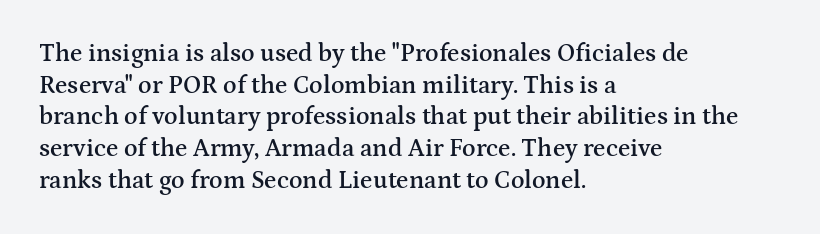
A semibold gives these letters moderate extra thickness, short of bold. The vertical gap from one line to the next is medium. The axis of the letterforms is exactly vertical. A typesetter would call this zero additional tracking. Plain, unruled lines of type. Leftover space on each line is placed entirely after the last word.
